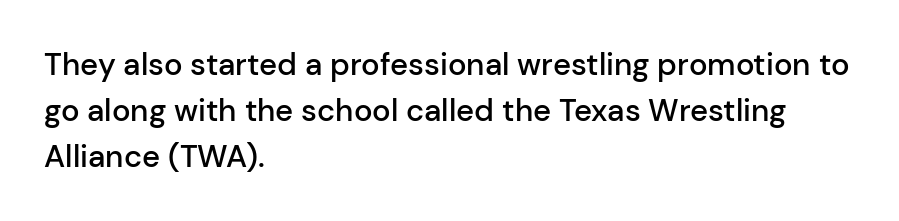
{"serif": "no", "italic": "no", "bold": "semi", "weight": "semibold", "width": "normal", "stroke_contrast": "low", "x_height": "medium", "monospaced": "no", "underline": "no", "align": "left", "line_spacing": "normal", "line_spacing_ratio": 1.48, "letter_spacing": "normal", "letter_spacing_em": 0.0, "glyph_px": 31}
